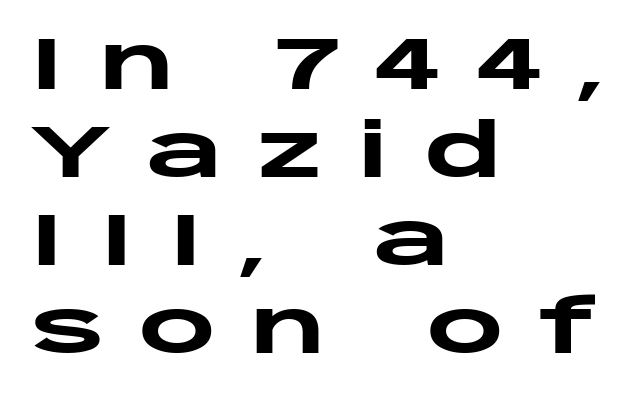
{"serif": "no", "italic": "no", "bold": "yes", "weight": "heavy", "width": "wide", "stroke_contrast": "low", "x_height": "large", "monospaced": "no", "underline": "no", "align": "left", "line_spacing_ratio": 1.19, "letter_spacing": "wide", "letter_spacing_em": 0.47, "glyph_px": 74}
